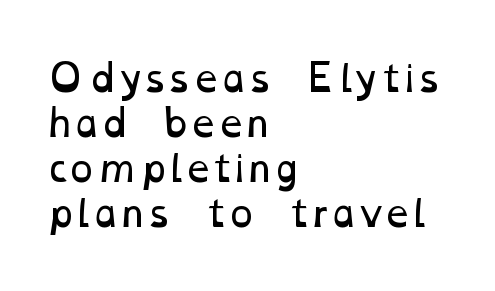
The designer left line spacing at the default. These glyphs show unthickened strokes, regular width or finer. A clean baseline with only descenders dipping below it. Tracking here is standard; glyphs follow each other at the usual distance. Every row of glyphs begins at an identical x-position on the left.
